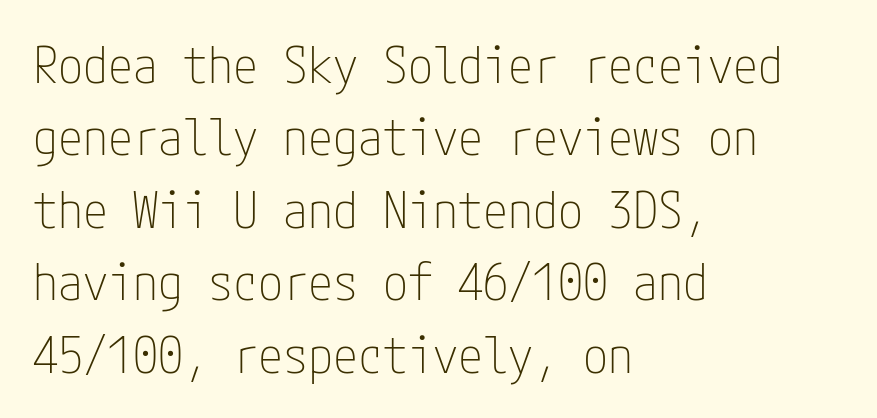
{"serif": "no", "italic": "no", "bold": "no", "weight": "thin", "width": "condensed", "stroke_contrast": "low", "x_height": "medium", "underline": "no", "align": "left", "line_spacing": "normal", "line_spacing_ratio": 1.45, "letter_spacing": "normal", "letter_spacing_em": 0.0, "glyph_px": 50}
